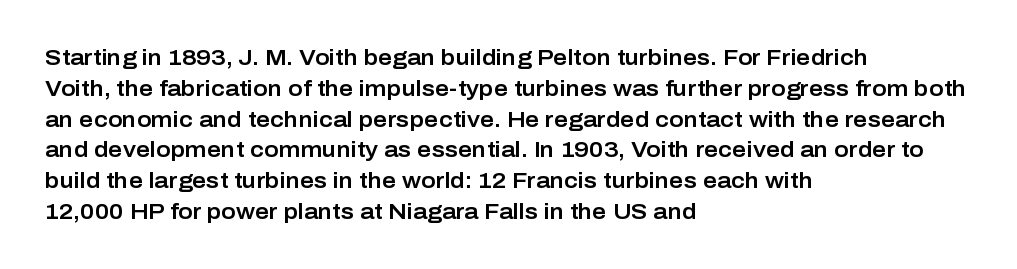
{"italic": "no", "underline": "no", "align": "left", "line_spacing": "normal", "line_spacing_ratio": 1.4, "letter_spacing": "normal", "letter_spacing_em": 0.0, "glyph_px": 22}
